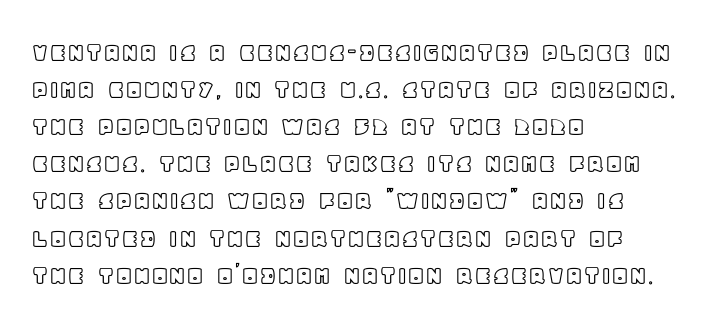
{"italic": "no", "width": "normal", "x_height": "large", "monospaced": "no", "underline": "no", "align": "left", "line_spacing": "normal", "line_spacing_ratio": 1.28, "letter_spacing": "normal", "letter_spacing_em": 0.0, "glyph_px": 29}
